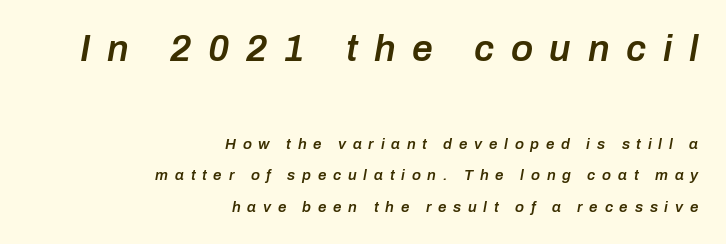
Q: Is the text bold? A: Semi-bold.
Q: Is the text italic (slanted)? A: Yes, it leans right by about 10 degrees.
Q: Is the text underlined? A: No.
Q: How is the paragraph aligned? A: Right-aligned.
Q: Is the spacing between letters normal or unusually wide? A: Unusually wide.
Q: Is the spacing between lines tight, normal or loose? A: Loose.
Q: Which block of text is set in a larger size, the first (top) or the second (bottom)? A: The first (top) one.
Q: Width (condensed, normal, or wide)? A: Normal.
Q: Stroke contrast? A: Low.
Q: x-height? A: Medium.
Q: Monospaced? A: No.
